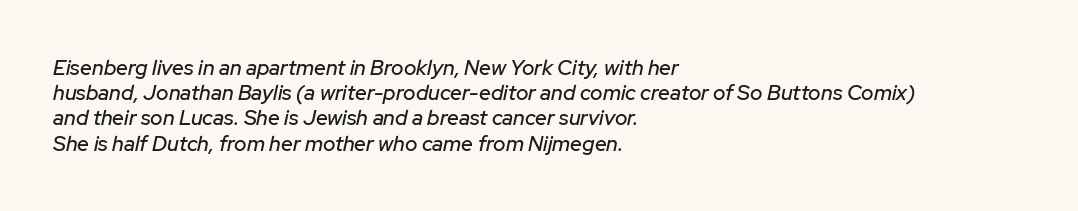
Q: Is the text italic (slanted)? A: Yes, it leans right by about 12 degrees.
Q: Is the text underlined? A: No.
Q: How is the paragraph aligned? A: Left-aligned.
Q: Is the spacing between letters normal or unusually wide? A: Normal.
